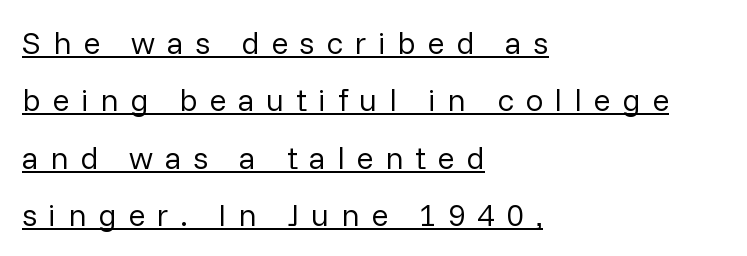
What kind of face is this? One without serifs — a sans. The weight would be labelled regular, book, light, or lighter still. Note the varied advance widths — an 'i' is clearly narrower than an 'm'. The compositor pushed each line to the left boundary. Honestly, the letter spacing is so wide it's the main thing you notice.
